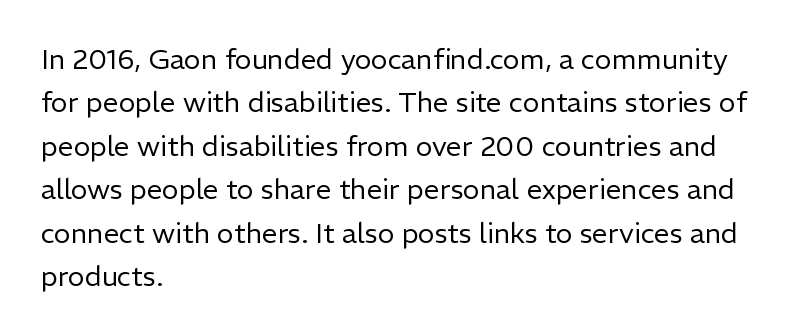
The characters are drawn with everyday or finer stroke widths. Teacher's note: observe the even left margin — that is flush-left alignment. Horizontal bands of white between lines are of average thickness. Unlike italic type, these characters show no tilt at all. Words float on clear page, feet unadorned. These lines are rendered in a variable-pitch font.
